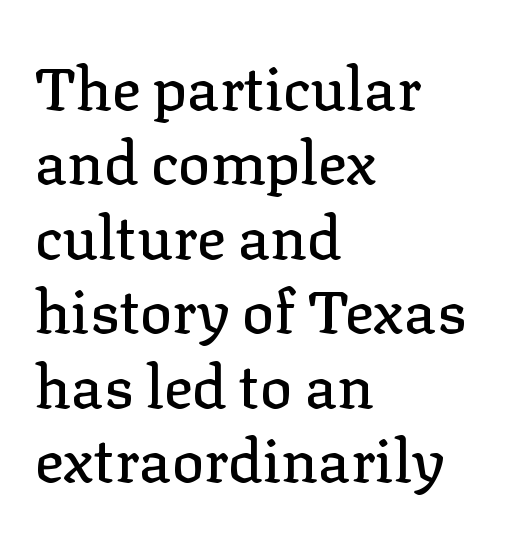
The image shows 60 px serif type, upright; set left-aligned, line spacing 1.24x, normal letter spacing, not underlined; low stroke contrast and a medium x-height.
